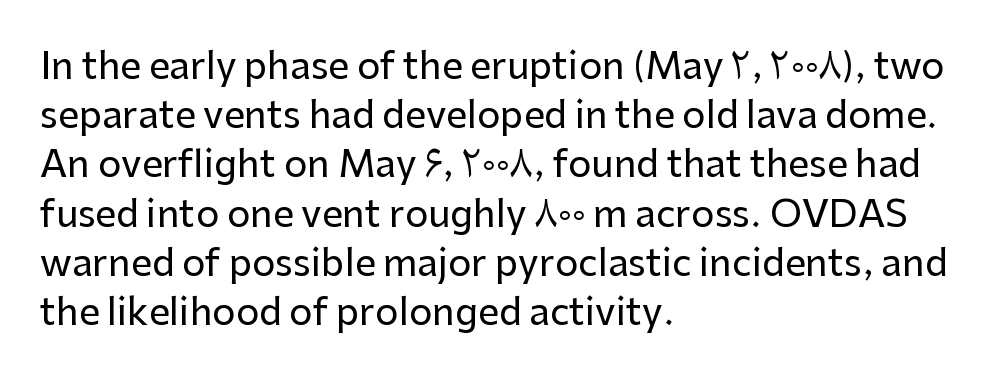
{"serif": "no", "italic": "no", "width": "normal", "stroke_contrast": "low", "x_height": "medium", "monospaced": "no", "underline": "no", "align": "left", "line_spacing": "normal", "line_spacing_ratio": 1.33, "letter_spacing": "normal", "letter_spacing_em": 0.0, "glyph_px": 37}
